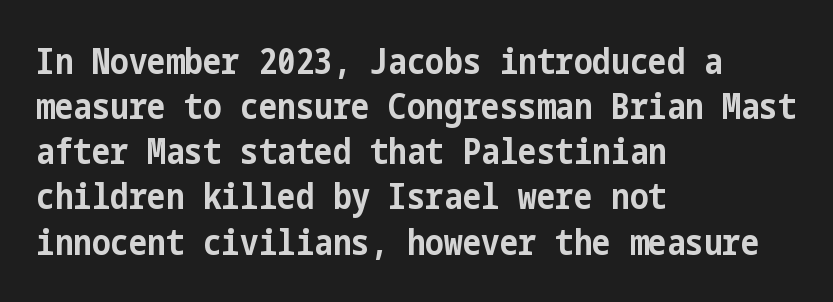
{"serif": "no", "italic": "no", "bold": "yes", "weight": "bold", "width": "condensed", "stroke_contrast": "low", "x_height": "medium", "underline": "no", "align": "left", "line_spacing": "normal", "line_spacing_ratio": 1.29, "letter_spacing": "normal", "letter_spacing_em": 0.0, "glyph_px": 35}
